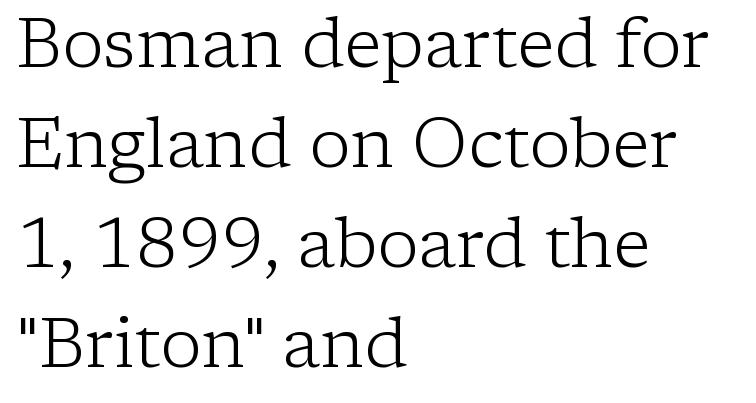
Posture: straight, roman, zero tilt. Underlining? Definitely not there. One-word summary of the alignment: left. Spacing verdict: proportional, widths tailored to each character.
